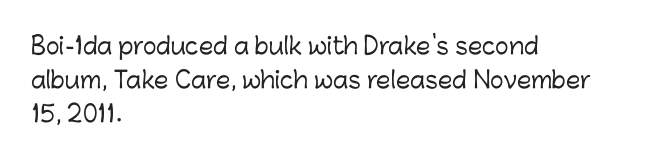
Clear beneath every line of the passage. Notice how descenders clear the ascenders below comfortably — that's standard leading. In terms of letterspacing, this is plain default setting. The lettering stays uniformly vertical, giving the passage a roman look. The lines in this sample share a left origin and differ only in where they stop.
